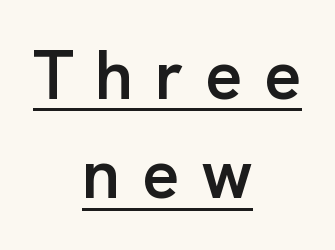
The image shows 69 px semibold sans-serif type, upright; set centered, normal line spacing (1.44x), unusually wide letter spacing (+0.31 em), underlined; low stroke contrast and a medium x-height.
